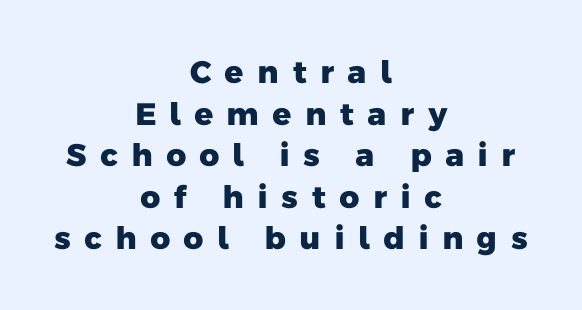
Q: Is the text bold? A: Yes.
Q: Is the typeface a serif or a sans-serif typeface? A: Sans-serif.
Q: Is the text underlined? A: No.
Q: How is the paragraph aligned? A: Centered.
Q: Is the spacing between letters normal or unusually wide? A: Unusually wide.
Q: Is the spacing between lines tight, normal or loose? A: Normal.
Q: Width (condensed, normal, or wide)? A: Normal.
Q: Stroke contrast? A: Low.
Q: x-height? A: Medium.
Q: Monospaced? A: No.
